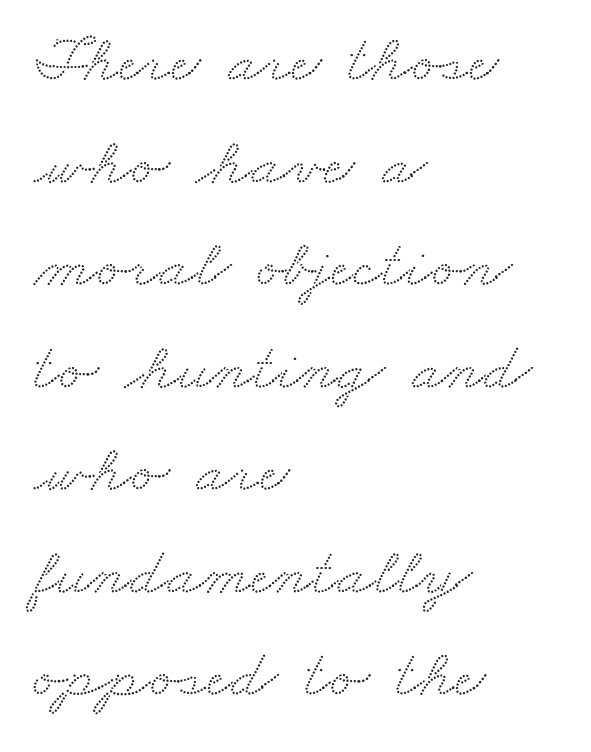
{"serif": "yes", "width": "wide", "stroke_contrast": "medium", "x_height": "small", "monospaced": "no", "underline": "no", "align": "left", "line_spacing": "normal", "line_spacing_ratio": 1.53, "letter_spacing": "normal", "letter_spacing_em": 0.0, "glyph_px": 67}
